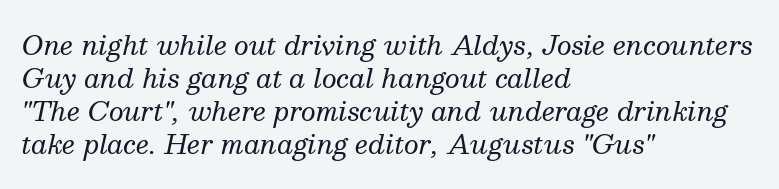
Q: Is the text bold? A: No.
Q: Is the text italic (slanted)? A: Yes, it leans right by about 13 degrees.
Q: Is the text underlined? A: No.
Q: How is the paragraph aligned? A: Left-aligned.
Q: Is the spacing between letters normal or unusually wide? A: Normal.
Q: Is the spacing between lines tight, normal or loose? A: Normal.
